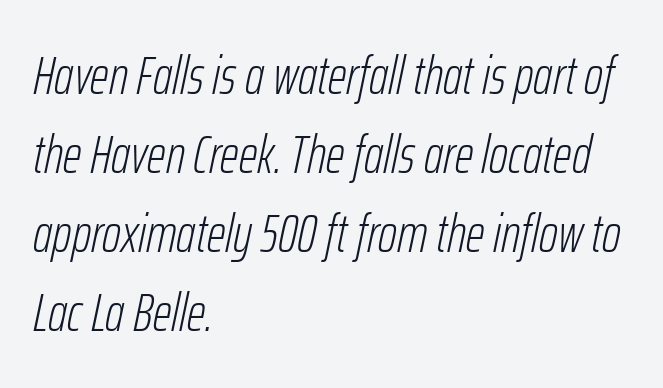
Only glyphs here, with clear space below each row. The leading is moderate, giving the passage an even texture. Here the designer chose a conventional face with non-uniform glyph widths. The passage shown leans; its letterforms are oblique.
